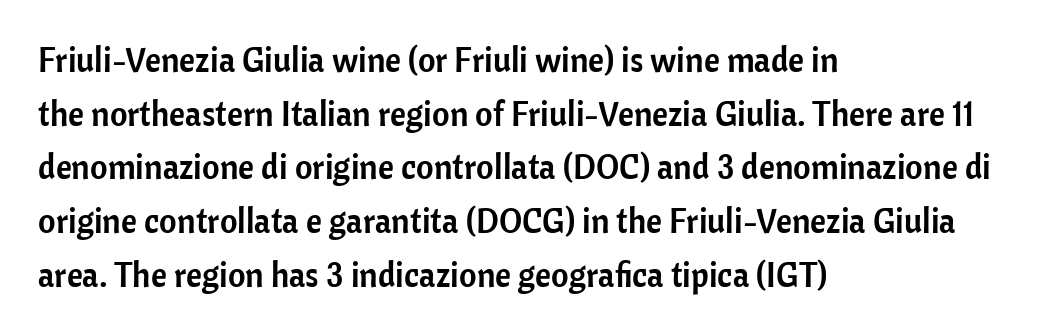
Looks like regular typesetting: each glyph gets only the width it needs. It's the straight-up-and-down kind of type. The passage shown has conventional tracking throughout. The space between consecutive lines is moderate.
